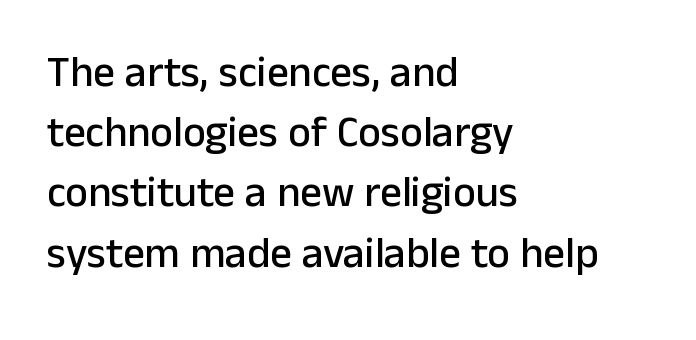
Style check: upright. Is this a fixed-width face? No — the glyphs have proportional, varying widths. The compositor pushed each line to the left boundary. Between one letter and the next there's only the usual sliver of space. The area under the type is left untouched. Letterform terminals end flat and unadorned throughout the passage.
